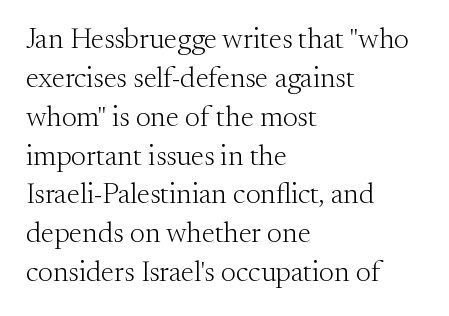
Q: Is the text bold? A: No.
Q: Is the text italic (slanted)? A: No, it is upright.
Q: Is the typeface a serif or a sans-serif typeface? A: Serif.
Q: Is the text underlined? A: No.
Q: How is the paragraph aligned? A: Left-aligned.
Q: Is the spacing between letters normal or unusually wide? A: Normal.
Q: Is the spacing between lines tight, normal or loose? A: Normal.
Q: Width (condensed, normal, or wide)? A: Normal.
Q: Stroke contrast? A: Medium.
Q: x-height? A: Small.
Q: Monospaced? A: No.
